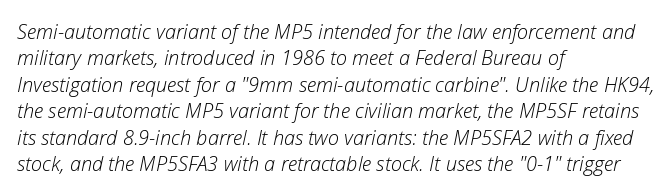
{"italic": "yes", "lean": "right", "slant_degrees": 12, "bold": "no", "underline": "no", "align": "left", "line_spacing": "normal", "line_spacing_ratio": 1.32, "letter_spacing": "normal", "letter_spacing_em": 0.0, "glyph_px": 20}
